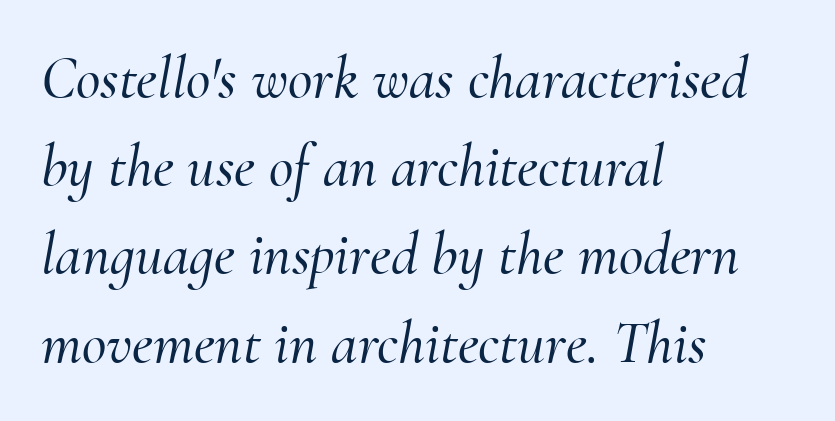
Reading down the column, the eye jumps a familiar distance to each next line. The area under the type is left untouched. Emphasis-style slanted type is in use. The lines are quadded left. Is the letter spacing exaggerated? No — it looks like the ordinary default.
